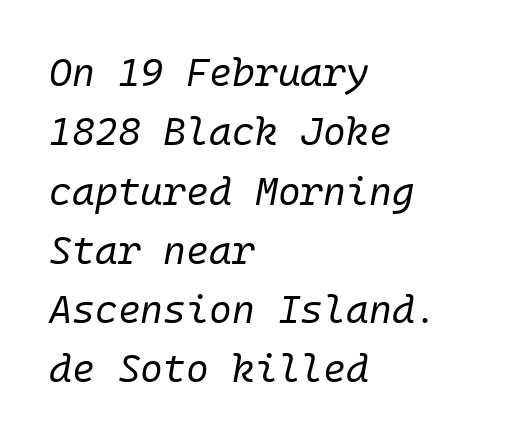
Weight class: somewhere from thin through regular. The zone under the glyphs is completely vacant. Does the copy run flush right? No — it runs flush left. The face used here is rendered with its standard letterfit.
